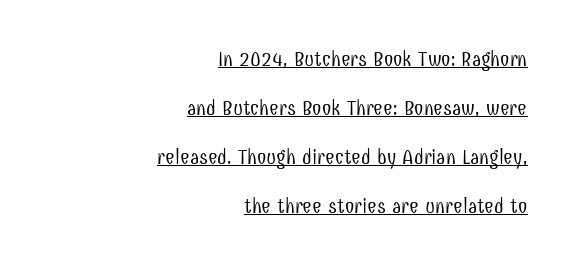
Quick note: not italic, upright. The strokes are not fattened; the text isn't bold. Short and long lines alike share a common ending point at right. Here the glyphs are tracked normally, forming tight word shapes. What's the leading like? Stretched, with rows far apart.
